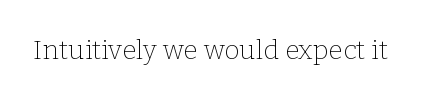
Q: Is the text bold? A: No.
Q: Is the text italic (slanted)? A: No, it is upright.
Q: Is the text underlined? A: No.
Q: Is the spacing between letters normal or unusually wide? A: Normal.
